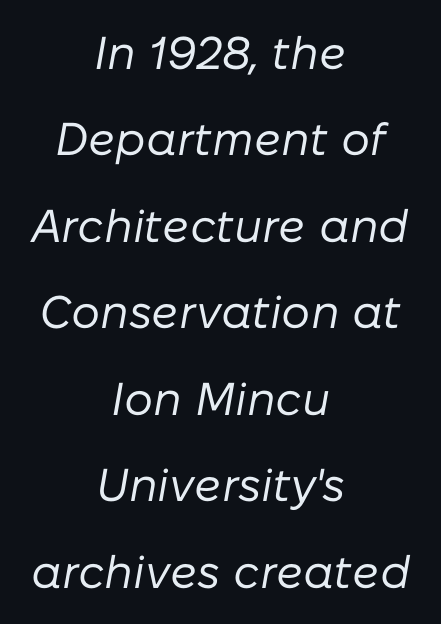
Q: Is the text bold? A: No.
Q: Is the text italic (slanted)? A: Yes, it leans right by about 10 degrees.
Q: Is the text underlined? A: No.
Q: How is the paragraph aligned? A: Centered.
Q: Is the spacing between letters normal or unusually wide? A: Normal.
Q: Width (condensed, normal, or wide)? A: Normal.
Q: Stroke contrast? A: Low.
Q: x-height? A: Medium.
Q: Monospaced? A: No.
